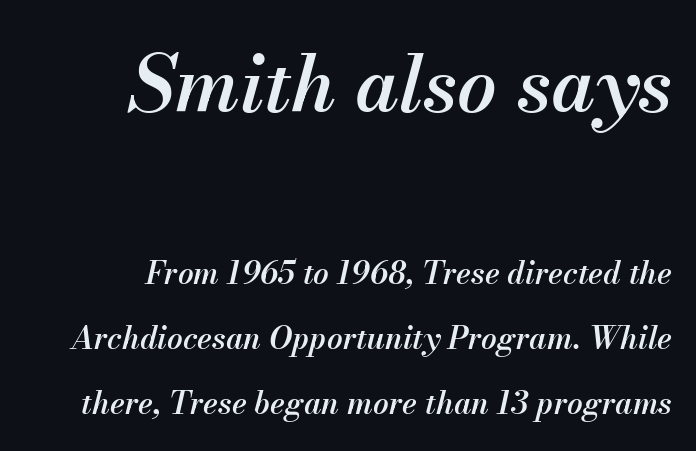
What's the leading like? Stretched, with rows far apart. Bold? Not quite — semibold, heavier than regular but stopping short. Size hierarchy here favors the leading block over the trailing one. Here the glyphs are tracked normally, forming tight word shapes. Italic? Definitely — the glyphs are oblique. Reading down the block, your eye finds every line finishing at a fixed right position.
